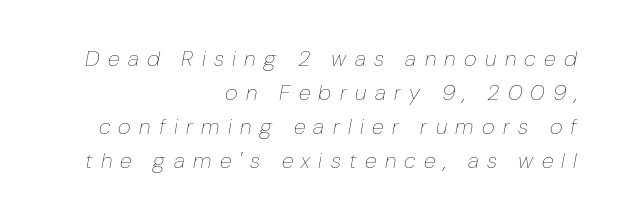
The image shows 22 px text type, italic (leaning right); set right-aligned, normal line spacing (1.54x), unusually wide letter spacing (+0.38 em), not underlined.
